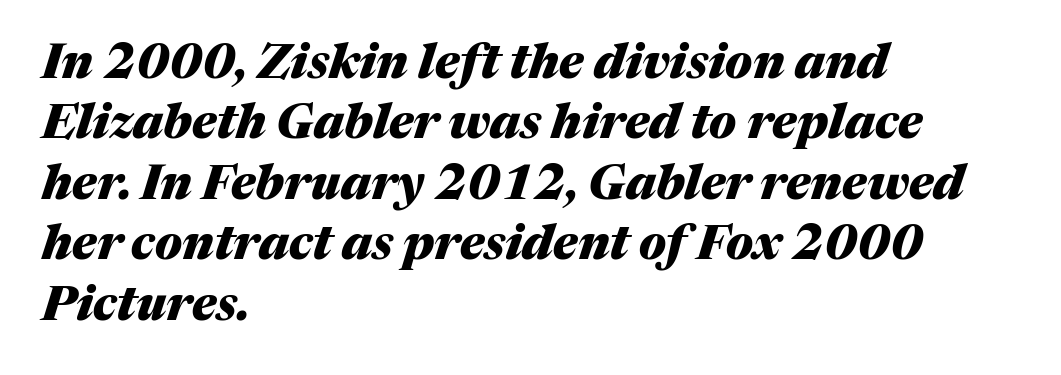
Q: Is the text bold? A: Yes.
Q: Is the text italic (slanted)? A: Yes, it leans right by about 17 degrees.
Q: Is the text underlined? A: No.
Q: How is the paragraph aligned? A: Left-aligned.
Q: Is the spacing between letters normal or unusually wide? A: Normal.
Q: Is the spacing between lines tight, normal or loose? A: Normal.
Q: Width (condensed, normal, or wide)? A: Normal.
Q: Stroke contrast? A: Medium.
Q: x-height? A: Medium.
Q: Monospaced? A: No.
